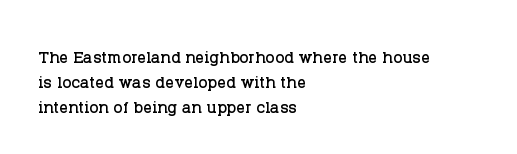
In terms of letterspacing, this is plain default setting. Notice how descenders almost collide with the ascenders below — that's tight leading. Each line starts at the same left margin while the right side varies. In terms of posture, this sample is upright.
